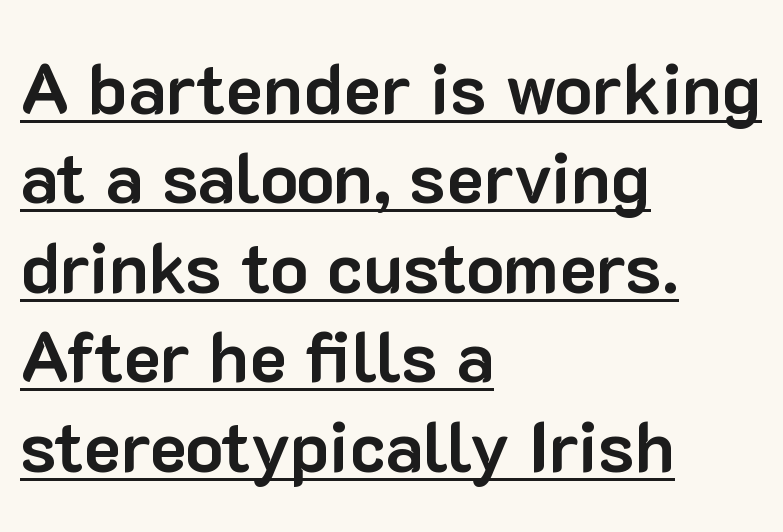
Q: Is the text bold? A: Yes.
Q: Is the text italic (slanted)? A: No, it is upright.
Q: Is the typeface a serif or a sans-serif typeface? A: Sans-serif.
Q: Is the text underlined? A: Yes.
Q: How is the paragraph aligned? A: Left-aligned.
Q: Is the spacing between letters normal or unusually wide? A: Normal.
Q: Is the spacing between lines tight, normal or loose? A: Normal.
Q: Width (condensed, normal, or wide)? A: Normal.
Q: Stroke contrast? A: Low.
Q: x-height? A: Medium.
Q: Monospaced? A: No.
